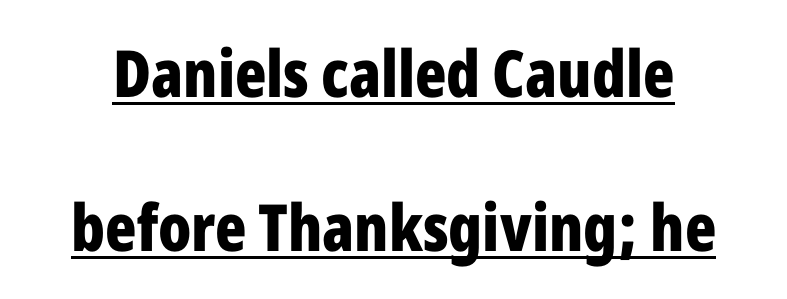
These lines are rendered in a variable-pitch font. This block would shrink considerably if given ordinary leading; it's expanded now. Serifs: no, the terminals of the letterforms are clean. Like a heading marked for emphasis, these lines bear an underscore.
